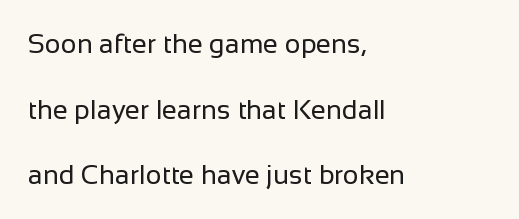
Posture: upright roman. Caption: standard tracking, unaltered. Nobody drew a line under any word here. The block of text is sparse from top to bottom, with ample space between rows. Weight: in the light-to-regular range.
